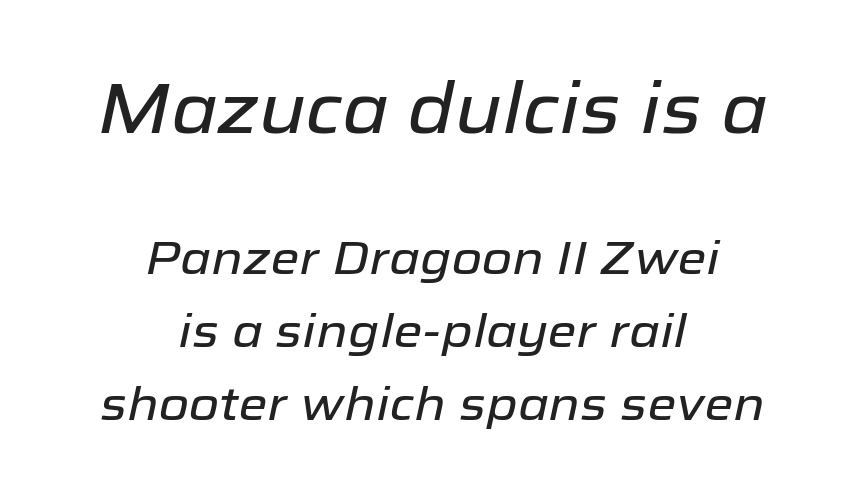
The image shows 71 px text type, italic (leaning right); set centered, normal line spacing (1.56x), normal letter spacing, not underlined; the first (top) block is 1.51x larger; low stroke contrast and a medium x-height.
